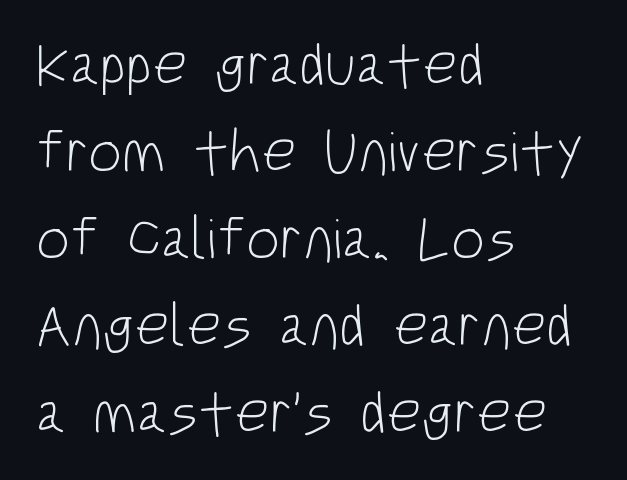
Q: Is the text bold? A: No.
Q: Is the text italic (slanted)? A: No, it is upright.
Q: Is the typeface a serif or a sans-serif typeface? A: Sans-serif.
Q: Is the text underlined? A: No.
Q: How is the paragraph aligned? A: Left-aligned.
Q: Is the spacing between letters normal or unusually wide? A: Normal.
Q: Is the spacing between lines tight, normal or loose? A: Normal.
Q: Width (condensed, normal, or wide)? A: Condensed.
Q: Stroke contrast? A: Low.
Q: x-height? A: Large.
Q: Monospaced? A: No.
